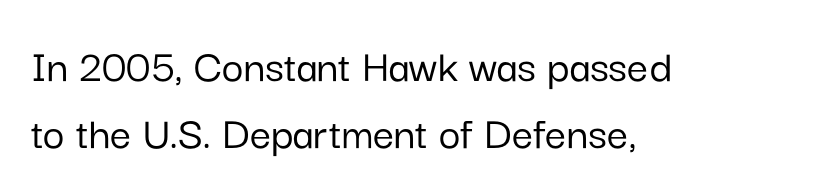
Q: Is the text italic (slanted)? A: No, it is upright.
Q: Is the typeface a serif or a sans-serif typeface? A: Sans-serif.
Q: Is the text underlined? A: No.
Q: How is the paragraph aligned? A: Left-aligned.
Q: Is the spacing between letters normal or unusually wide? A: Normal.
Q: Is the spacing between lines tight, normal or loose? A: Normal.
Q: Width (condensed, normal, or wide)? A: Normal.
Q: Stroke contrast? A: Low.
Q: x-height? A: Medium.
Q: Monospaced? A: No.
